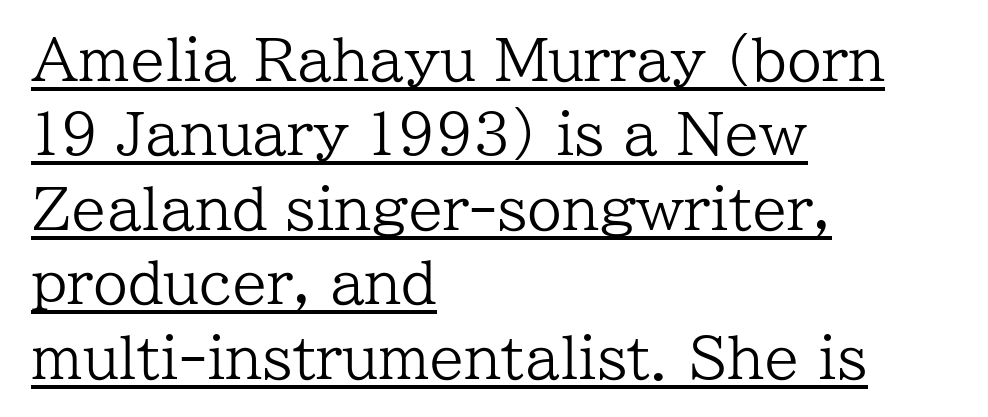
{"serif": "yes", "italic": "no", "bold": "no", "weight": "regular", "width": "normal", "stroke_contrast": "low", "x_height": "medium", "monospaced": "no", "underline": "yes", "align": "left", "line_spacing": "normal", "line_spacing_ratio": 1.33, "letter_spacing": "normal", "letter_spacing_em": 0.0, "glyph_px": 56}
